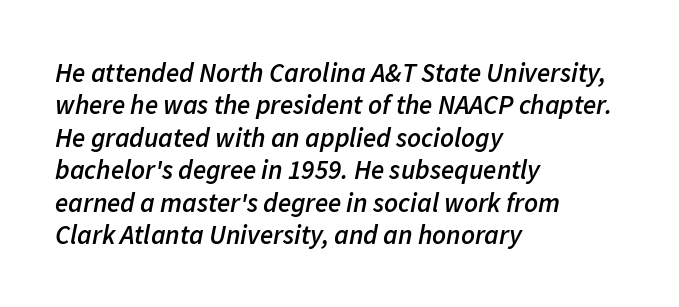
The image shows 27 px text type, italic (leaning right); set left-aligned, line spacing 1.2x, normal letter spacing, not underlined.
